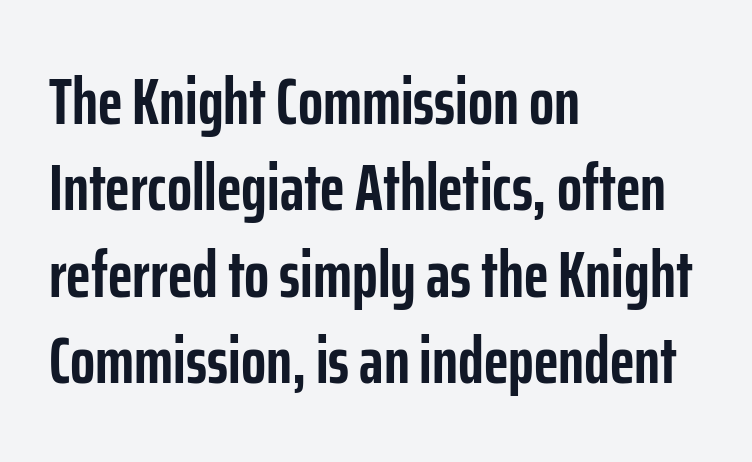
The image shows 66 px semibold, condensed sans-serif type, upright; set left-aligned, normal line spacing (1.31x), normal letter spacing, not underlined; low stroke contrast and a medium x-height.
